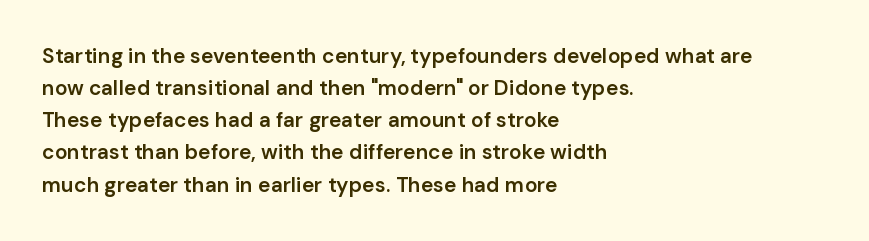
The image shows 21 px text type, upright; set left-aligned, normal line spacing (1.53x), normal letter spacing, not underlined.
